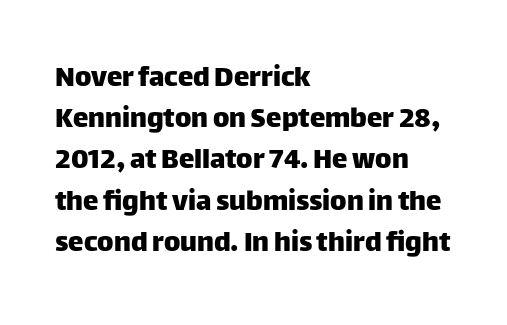
{"serif": "no", "italic": "no", "width": "normal", "stroke_contrast": "low", "x_height": "large", "monospaced": "no", "underline": "no", "align": "left", "line_spacing": "normal", "line_spacing_ratio": 1.33, "letter_spacing": "normal", "letter_spacing_em": 0.0, "glyph_px": 31}
